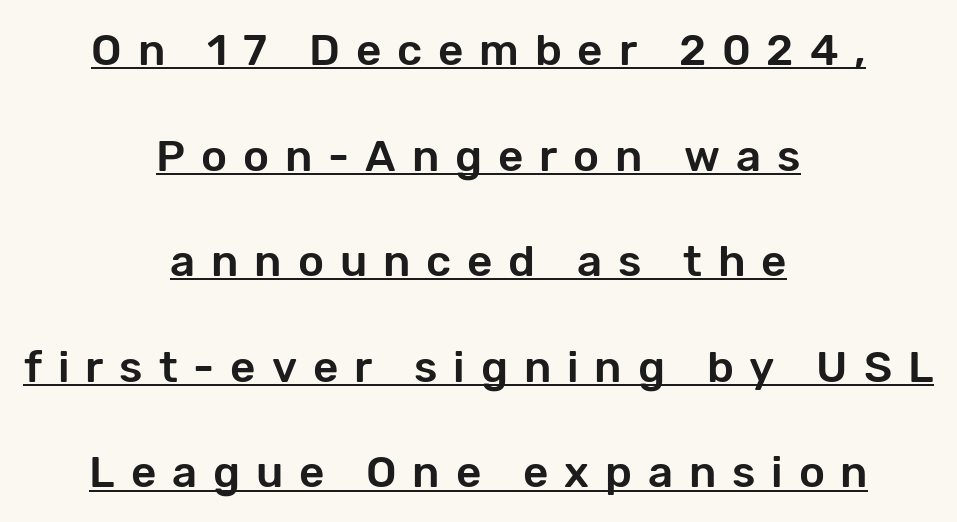
Caption: expanded tracking, letters set apart. Unlike a traditional serif, this face leaves its strokes unadorned. Posture: vertical. The typesetter has applied underlining to the passage shown.
